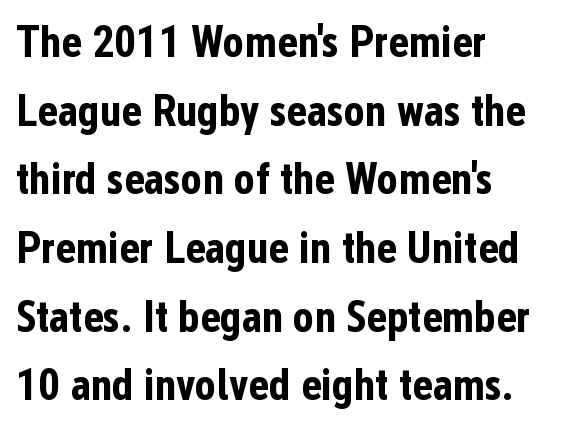
Words float on clear page, feet unadorned. Letter spacing: default. The designer went with a sans here, leaving each stem footless. Leading: standard. Layout note: lines flush left. Does the lettering tilt? It doesn't — this is upright.
